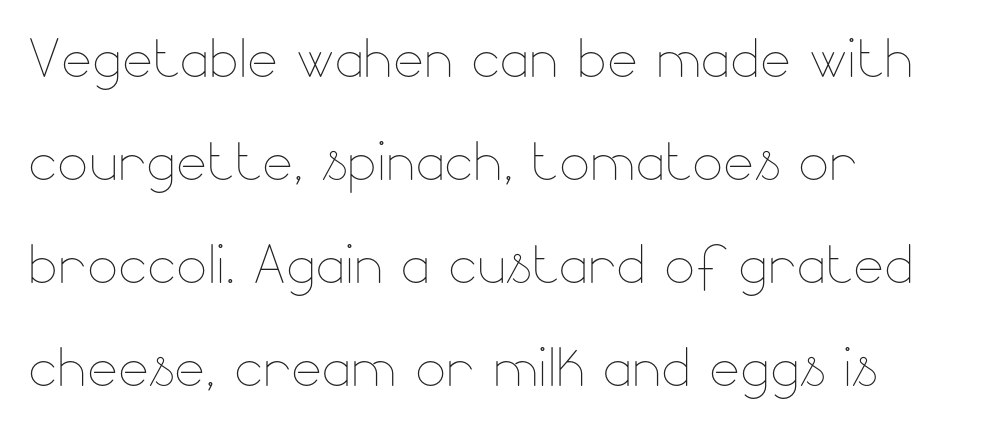
Q: Is the text bold? A: No.
Q: Is the text italic (slanted)? A: No, it is upright.
Q: Is the text underlined? A: No.
Q: How is the paragraph aligned? A: Left-aligned.
Q: Is the spacing between letters normal or unusually wide? A: Normal.
Q: Is the spacing between lines tight, normal or loose? A: Normal.
Q: Width (condensed, normal, or wide)? A: Normal.
Q: Stroke contrast? A: Low.
Q: x-height? A: Small.
Q: Monospaced? A: No.
